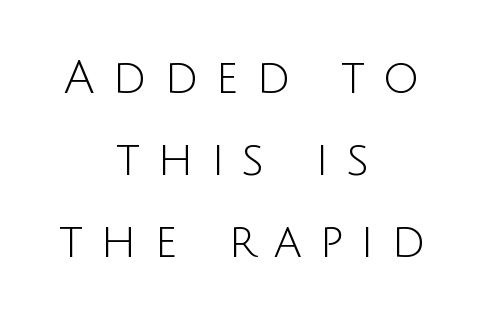
{"serif": "no", "italic": "no", "bold": "no", "weight": "light", "width": "normal", "stroke_contrast": "low", "x_height": "large", "monospaced": "no", "underline": "no", "align": "center", "line_spacing_ratio": 1.78, "letter_spacing": "wide", "letter_spacing_em": 0.38, "glyph_px": 46}
